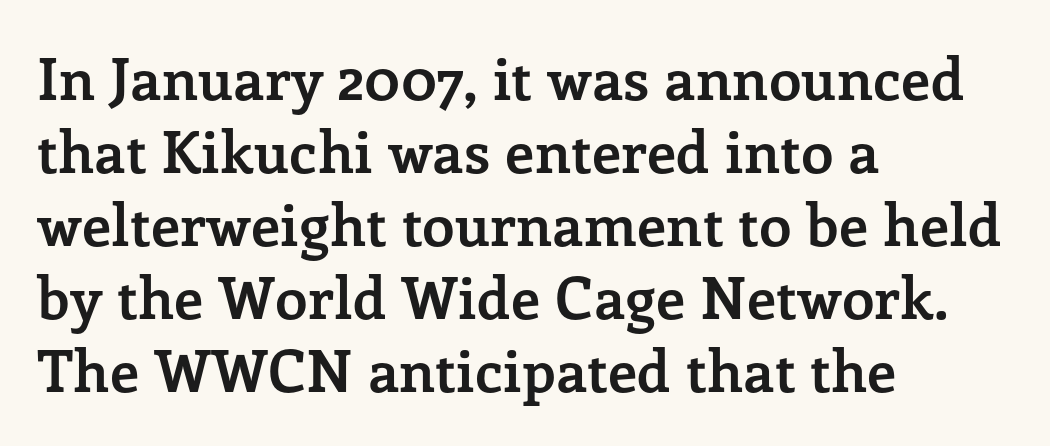
{"serif": "yes", "italic": "no", "bold": "yes", "weight": "semibold", "width": "normal", "stroke_contrast": "low", "x_height": "medium", "monospaced": "no", "underline": "no", "align": "left", "line_spacing": "normal", "line_spacing_ratio": 1.26, "letter_spacing": "normal", "letter_spacing_em": 0.0, "glyph_px": 58}
